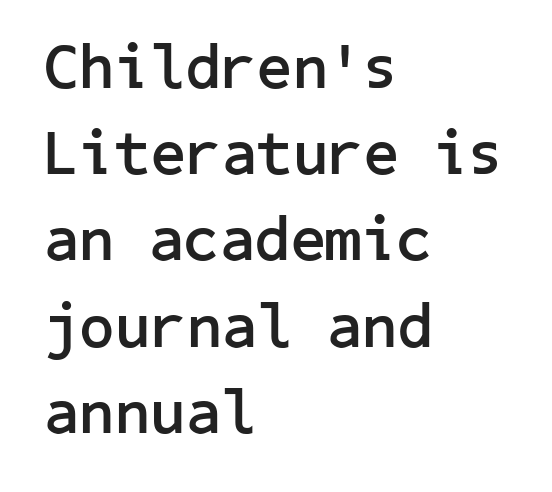
{"serif": "no", "italic": "no", "bold": "yes", "weight": "semibold", "width": "normal", "stroke_contrast": "low", "x_height": "medium", "underline": "no", "align": "left", "line_spacing": "normal", "line_spacing_ratio": 1.39, "letter_spacing": "normal", "letter_spacing_em": 0.0, "glyph_px": 62}
